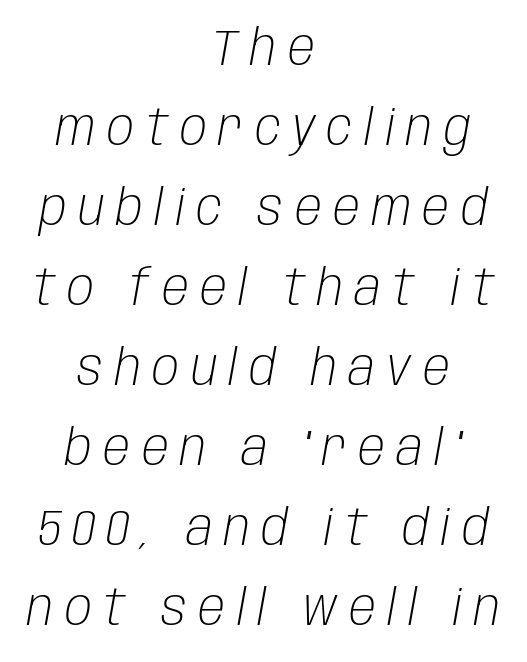
The image shows 50 px light, condensed type, italic (leaning right); set centered, normal line spacing (1.6x), unusually wide letter spacing (+0.23 em), not underlined; low stroke contrast and a large x-height.
